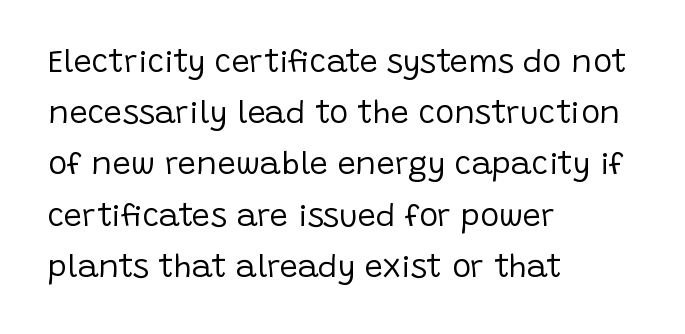
The image shows 32 px regular-weight sans-serif type, upright; set left-aligned, normal line spacing (1.6x), normal letter spacing, not underlined; low stroke contrast and a large x-height.
